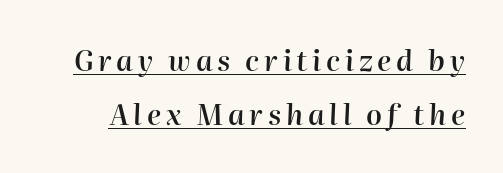
Q: Is the text bold? A: Semi-bold.
Q: Is the text italic (slanted)? A: Yes, it leans right by about 2 degrees.
Q: Is the text underlined? A: Yes.
Q: Is the spacing between lines tight, normal or loose? A: Loose.
Q: Width (condensed, normal, or wide)? A: Normal.
Q: Stroke contrast? A: High.
Q: x-height? A: Medium.
Q: Monospaced? A: No.
